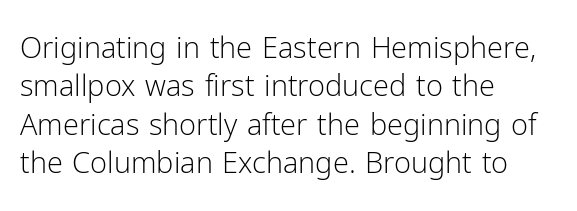
The image shows 29 px light sans-serif type, upright; set left-aligned, normal line spacing (1.32x), normal letter spacing, not underlined; low stroke contrast and a medium x-height.
